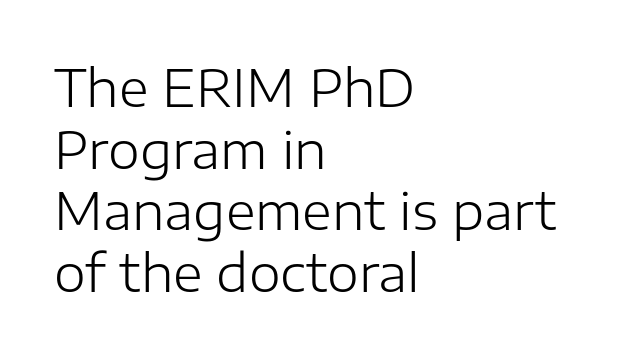
Does the lettering tilt? It doesn't — this is upright. Nothing sits at the stroke ends, so this counts as sans-serif. Think of a printed novel: that variable character pitch is what you see here. Has an underline been added? It has not.
